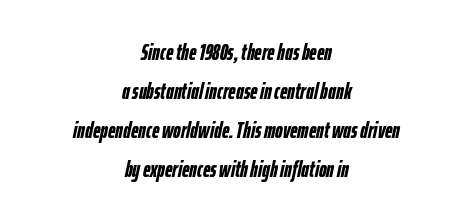
Caption: standard tracking, unaltered. Leftover space on each line is divided equally before and after the words. The passage shown is emphatically bold. Reading down the column, the eye jumps a familiar distance to each next line.
